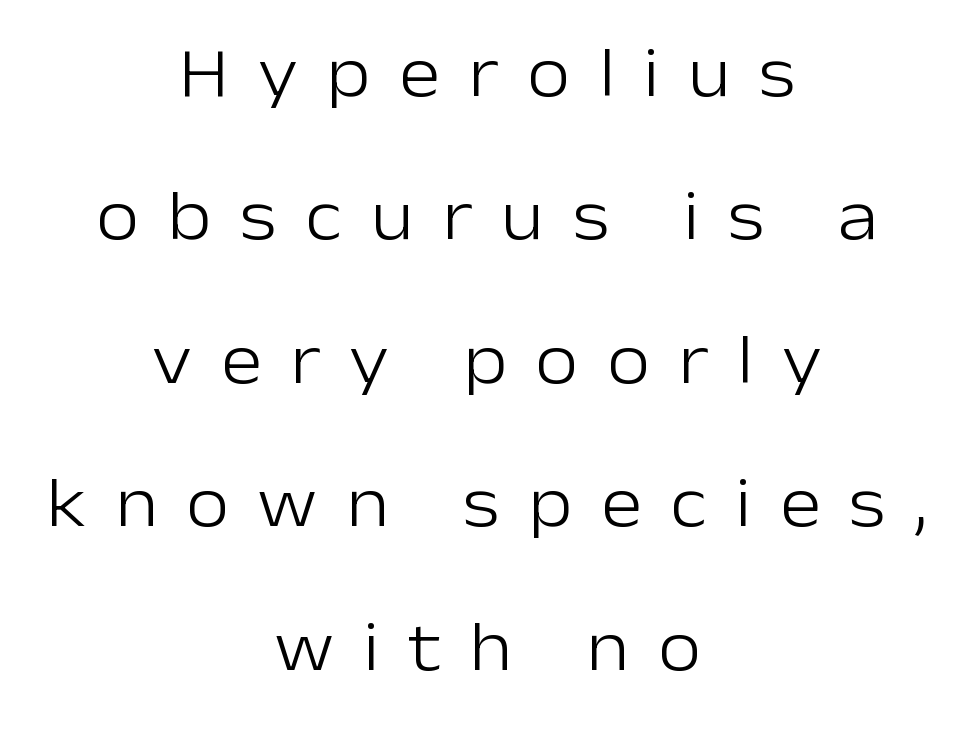
The image shows 70 px light sans-serif type, upright; set centered, loose line spacing (2.05x), unusually wide letter spacing (+0.41 em), not underlined; low stroke contrast and a medium x-height.
